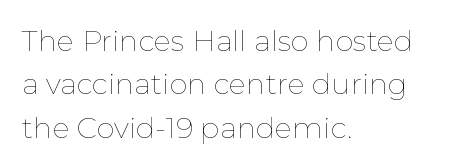
Q: Is the text bold? A: No.
Q: Is the text italic (slanted)? A: No, it is upright.
Q: Is the text underlined? A: No.
Q: How is the paragraph aligned? A: Left-aligned.
Q: Is the spacing between letters normal or unusually wide? A: Normal.
Q: Is the spacing between lines tight, normal or loose? A: Normal.
Q: Width (condensed, normal, or wide)? A: Normal.
Q: Stroke contrast? A: Low.
Q: x-height? A: Medium.
Q: Monospaced? A: No.
